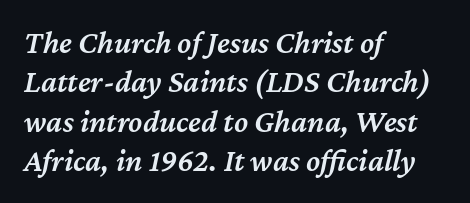
Observe the lean: these are italic letterforms. This sample uses plain, unmodified letter spacing. Decoration check: the copy has no underline. The rag falls on the right side of this text block. The face used here is a semibold: visibly heavier than regular, lighter than bold.
